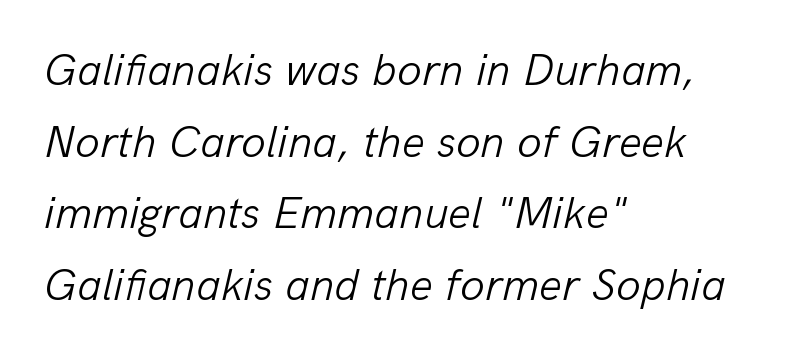
{"italic": "yes", "lean": "right", "slant_degrees": 13, "bold": "no", "weight": "light", "width": "normal", "stroke_contrast": "low", "x_height": "medium", "monospaced": "no", "underline": "no", "align": "left", "line_spacing": "normal", "line_spacing_ratio": 1.59, "letter_spacing": "normal", "letter_spacing_em": 0.0, "glyph_px": 45}
